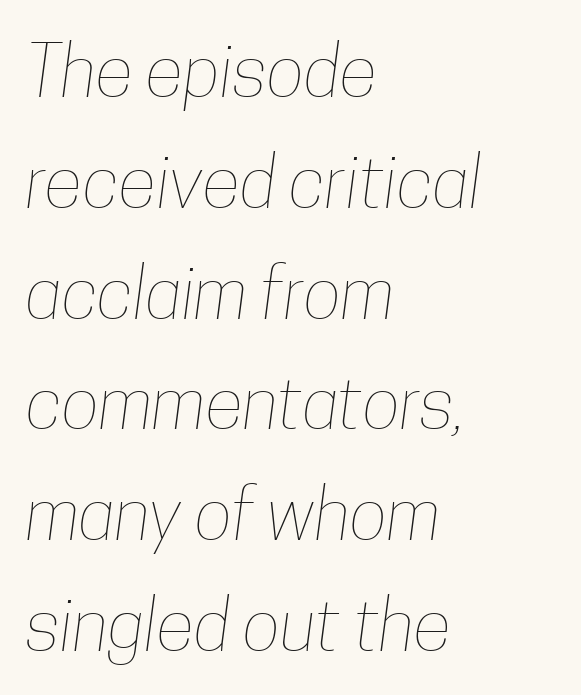
The image shows 71 px thin, condensed type; set left-aligned, normal line spacing (1.56x), normal letter spacing, not underlined; low stroke contrast and a medium x-height.
